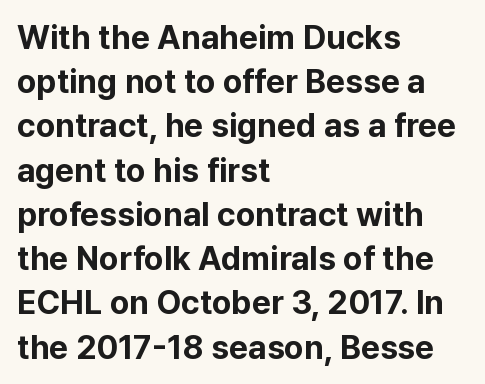
The image shows 33 px bold sans-serif type, upright; set left-aligned, normal line spacing (1.34x), normal letter spacing, not underlined; low stroke contrast and a medium x-height.
